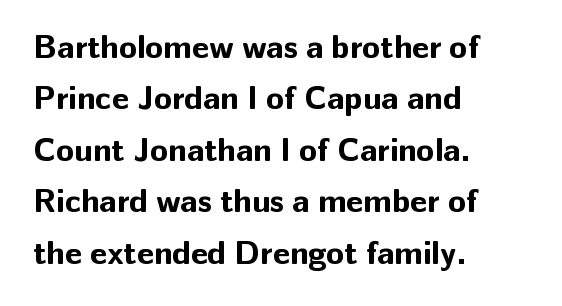
The image shows 33 px bold sans-serif type, upright; set left-aligned, normal line spacing (1.56x), normal letter spacing, not underlined; low stroke contrast and a medium x-height.
